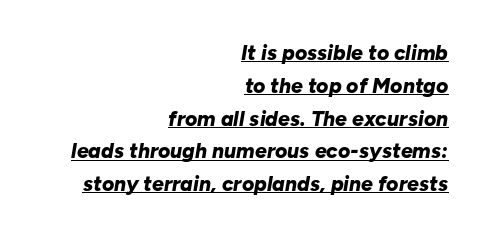
Q: Is the text bold? A: Yes.
Q: Is the text italic (slanted)? A: Yes, it leans right by about 10 degrees.
Q: Is the text underlined? A: Yes.
Q: How is the paragraph aligned? A: Right-aligned.
Q: Is the spacing between letters normal or unusually wide? A: Normal.
Q: Is the spacing between lines tight, normal or loose? A: Normal.
